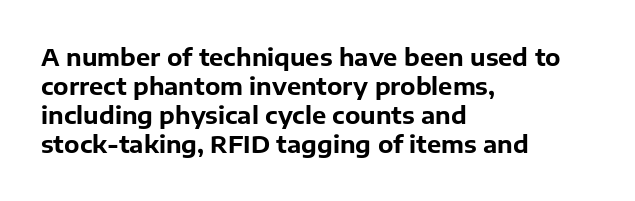
The image shows 24 px bold type, upright; set left-aligned, line spacing 1.21x, normal letter spacing, not underlined.
